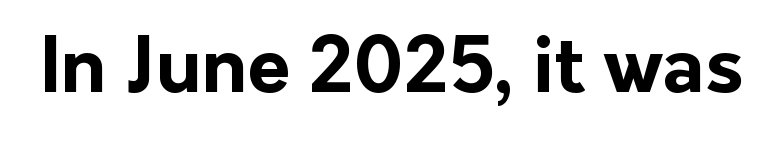
Q: Is the text bold? A: Yes.
Q: Is the text italic (slanted)? A: No, it is upright.
Q: Is the typeface a serif or a sans-serif typeface? A: Sans-serif.
Q: Is the text underlined? A: No.
Q: Is the spacing between letters normal or unusually wide? A: Normal.
Q: Width (condensed, normal, or wide)? A: Normal.
Q: Stroke contrast? A: Low.
Q: x-height? A: Medium.
Q: Monospaced? A: No.
